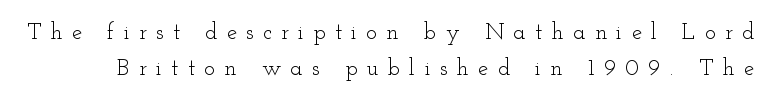
The image shows 23 px text type, upright; set normal line spacing (1.57x), unusually wide letter spacing (+0.4 em), not underlined.
